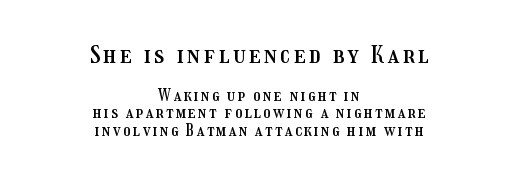
{"italic": "no", "underline": "no", "align": "center", "line_spacing": "tight", "line_spacing_ratio": 1.08, "larger_block": "first", "size_ratio": 1.5, "glyph_px": 24}
